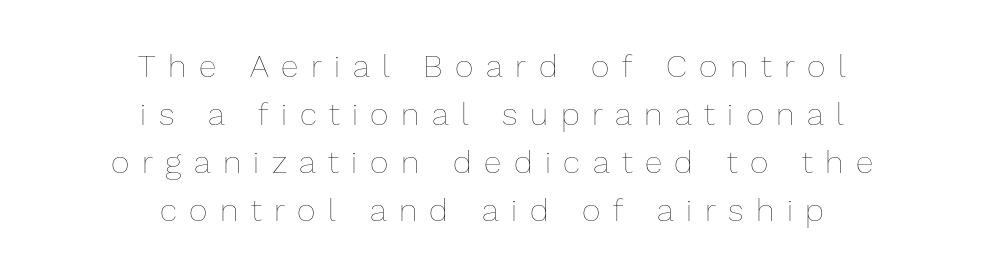
{"italic": "no", "bold": "no", "weight": "thin", "width": "normal", "stroke_contrast": "low", "x_height": "medium", "monospaced": "no", "underline": "no", "align": "center", "line_spacing": "normal", "line_spacing_ratio": 1.5, "letter_spacing": "wide", "letter_spacing_em": 0.39, "glyph_px": 32}
